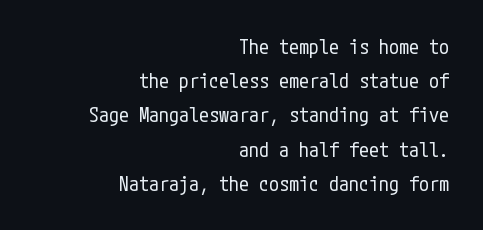
When letters stand straight like this, we call the style roman or upright. Caption: multi-line text, flush right, ragged left. These glyphs show unthickened strokes, regular width or finer. Check the space under the baseline: it is left empty.
